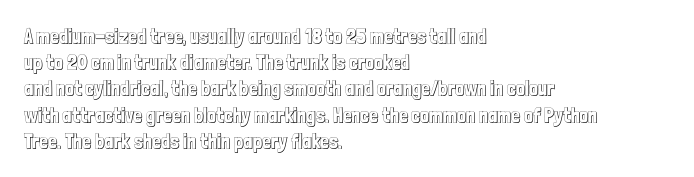
Q: Is the text italic (slanted)? A: No, it is upright.
Q: Is the text underlined? A: No.
Q: How is the paragraph aligned? A: Left-aligned.
Q: Is the spacing between letters normal or unusually wide? A: Normal.
Q: Is the spacing between lines tight, normal or loose? A: Normal.
